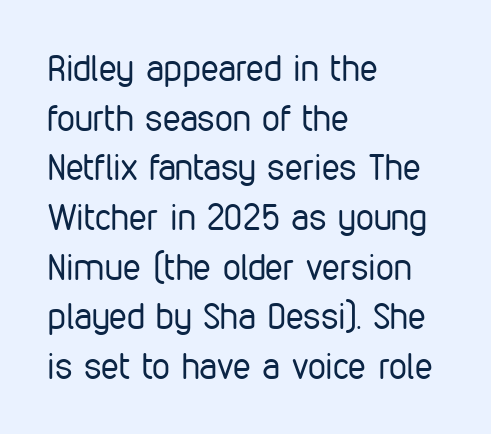
Q: Is the text bold? A: No.
Q: Is the text italic (slanted)? A: No, it is upright.
Q: Is the typeface a serif or a sans-serif typeface? A: Sans-serif.
Q: Is the text underlined? A: No.
Q: How is the paragraph aligned? A: Left-aligned.
Q: Is the spacing between letters normal or unusually wide? A: Normal.
Q: Is the spacing between lines tight, normal or loose? A: Normal.
Q: Width (condensed, normal, or wide)? A: Condensed.
Q: Stroke contrast? A: Low.
Q: x-height? A: Medium.
Q: Monospaced? A: No.
